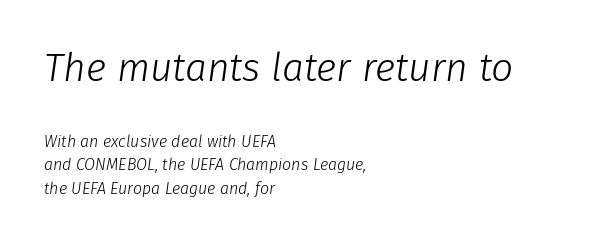
On a weight scale, this lands at 450 or below. Varying glyph widths throughout — classic text-font behaviour. Honestly, the letter spacing is just normal — you wouldn't notice it. Italic: yes, the glyphs are oblique. The words here are not underlined. Large over small — that's the arrangement of the two blocks here.
